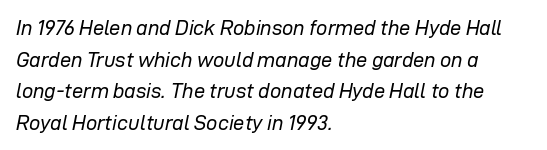
Q: Is the text bold? A: No.
Q: Is the text italic (slanted)? A: Yes, it leans right by about 12 degrees.
Q: Is the text underlined? A: No.
Q: How is the paragraph aligned? A: Left-aligned.
Q: Is the spacing between letters normal or unusually wide? A: Normal.
Q: Is the spacing between lines tight, normal or loose? A: Normal.
